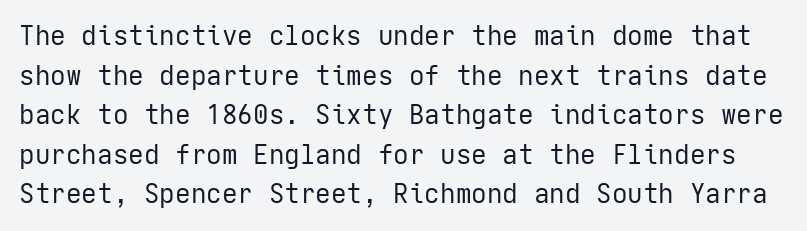
Q: Is the text bold? A: No.
Q: Is the text italic (slanted)? A: No, it is upright.
Q: Is the text underlined? A: No.
Q: Is the spacing between letters normal or unusually wide? A: Normal.
Q: Is the spacing between lines tight, normal or loose? A: Normal.
